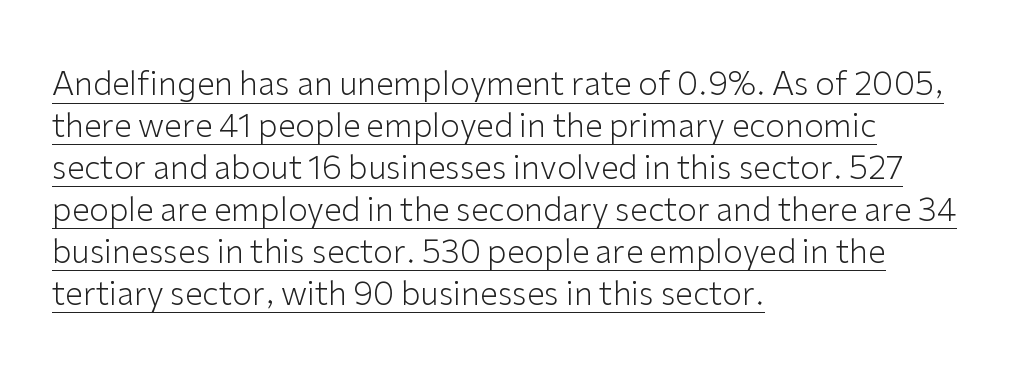
{"serif": "no", "italic": "no", "bold": "no", "weight": "light", "width": "normal", "stroke_contrast": "low", "x_height": "medium", "monospaced": "no", "underline": "yes", "align": "left", "line_spacing": "normal", "line_spacing_ratio": 1.31, "letter_spacing": "normal", "letter_spacing_em": 0.0, "glyph_px": 32}
